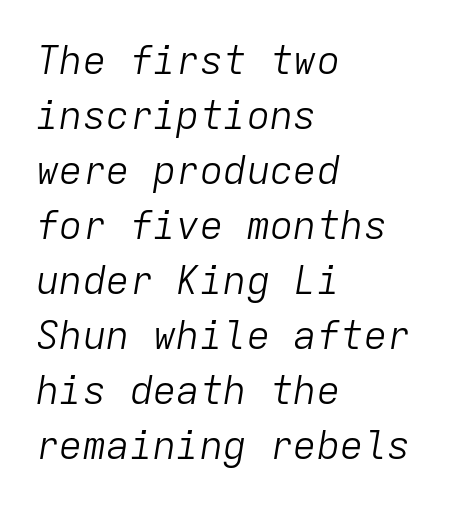
The image shows 39 px light type, italic (leaning right), monospaced; set left-aligned, normal line spacing (1.41x), normal letter spacing, not underlined; low stroke contrast and a medium x-height.
